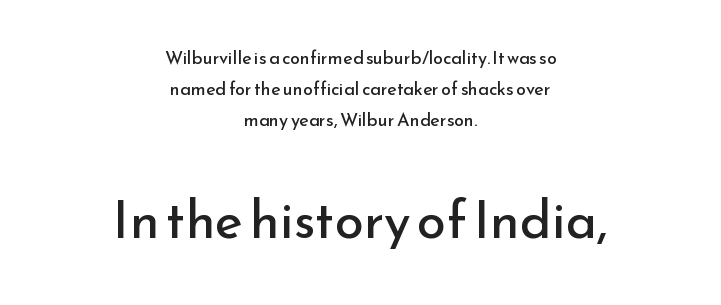
{"serif": "no", "italic": "no", "bold": "no", "weight": "regular", "width": "normal", "stroke_contrast": "low", "x_height": "small", "monospaced": "no", "underline": "no", "align": "center", "line_spacing_ratio": 1.72, "letter_spacing": "normal", "letter_spacing_em": 0.0, "larger_block": "second", "size_ratio": 2.94, "glyph_px": 53}
